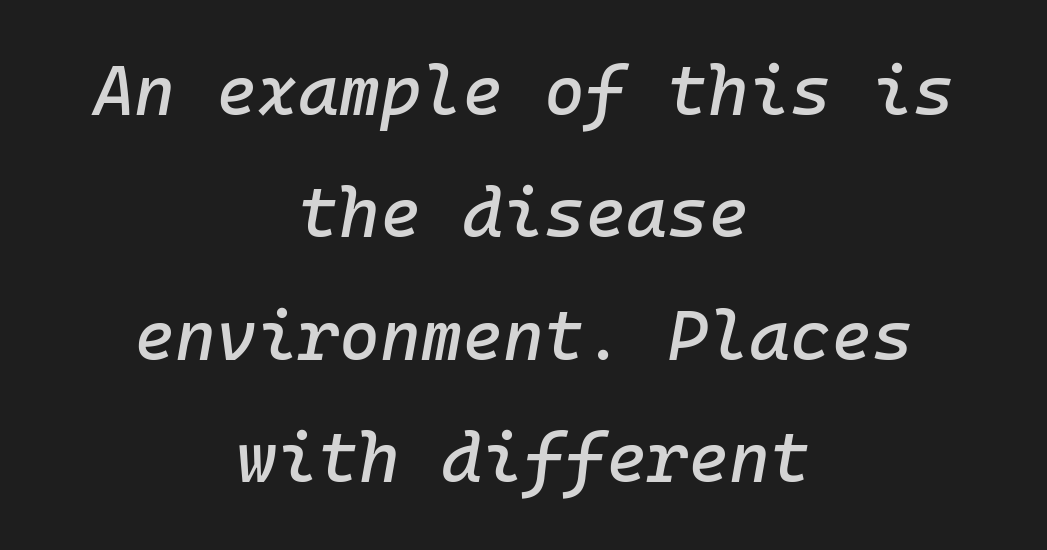
The image shows 70 px text type, italic (leaning right), monospaced; set centered, line spacing 1.75x, normal letter spacing, not underlined; low stroke contrast and a medium x-height.
